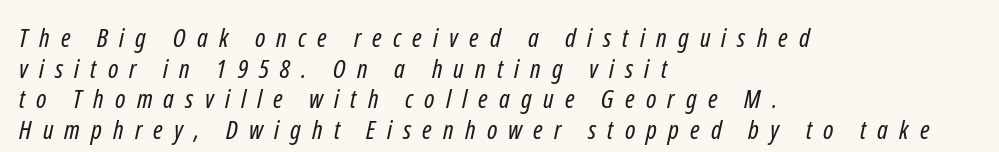
Q: Is the text bold? A: No.
Q: Is the text underlined? A: No.
Q: How is the paragraph aligned? A: Left-aligned.
Q: Is the spacing between letters normal or unusually wide? A: Unusually wide.
